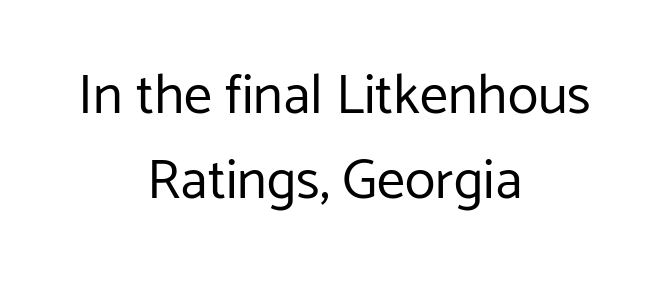
Q: Is the text bold? A: No.
Q: Is the text italic (slanted)? A: No, it is upright.
Q: Is the typeface a serif or a sans-serif typeface? A: Sans-serif.
Q: Is the text underlined? A: No.
Q: How is the paragraph aligned? A: Centered.
Q: Is the spacing between letters normal or unusually wide? A: Normal.
Q: Is the spacing between lines tight, normal or loose? A: Normal.
Q: Width (condensed, normal, or wide)? A: Normal.
Q: Stroke contrast? A: Low.
Q: x-height? A: Medium.
Q: Monospaced? A: No.
